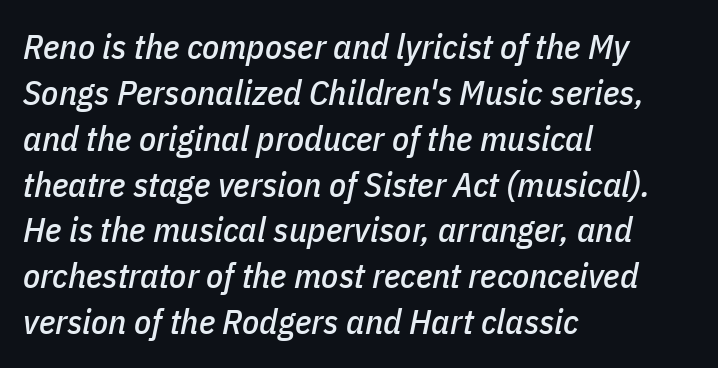
Q: Is the text italic (slanted)? A: Yes, it leans right by about 11 degrees.
Q: Is the text underlined? A: No.
Q: How is the paragraph aligned? A: Left-aligned.
Q: Is the spacing between letters normal or unusually wide? A: Normal.
Q: Is the spacing between lines tight, normal or loose? A: Normal.
Q: Width (condensed, normal, or wide)? A: Condensed.
Q: Stroke contrast? A: Low.
Q: x-height? A: Medium.
Q: Monospaced? A: No.
